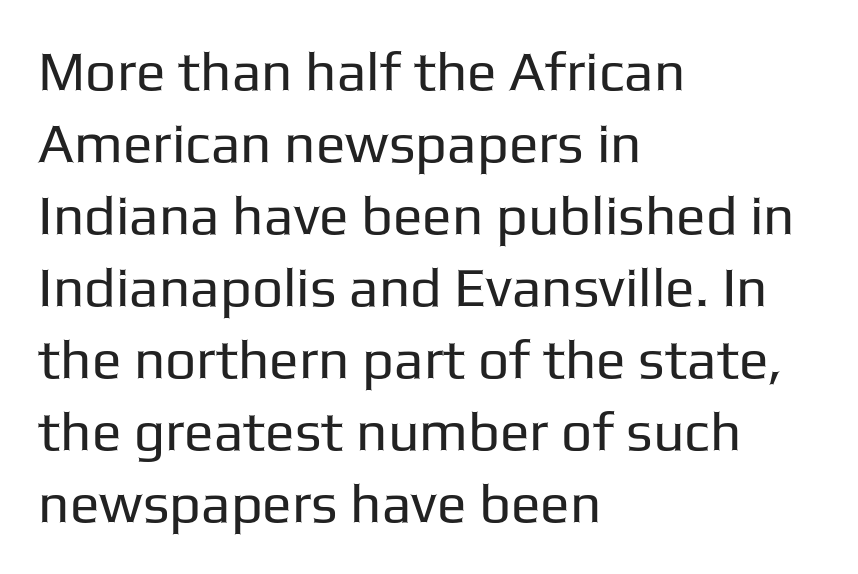
Q: Is the text bold? A: No.
Q: Is the text italic (slanted)? A: No, it is upright.
Q: Is the typeface a serif or a sans-serif typeface? A: Sans-serif.
Q: Is the text underlined? A: No.
Q: How is the paragraph aligned? A: Left-aligned.
Q: Is the spacing between letters normal or unusually wide? A: Normal.
Q: Is the spacing between lines tight, normal or loose? A: Normal.
Q: Width (condensed, normal, or wide)? A: Normal.
Q: Stroke contrast? A: Low.
Q: x-height? A: Medium.
Q: Monospaced? A: No.
